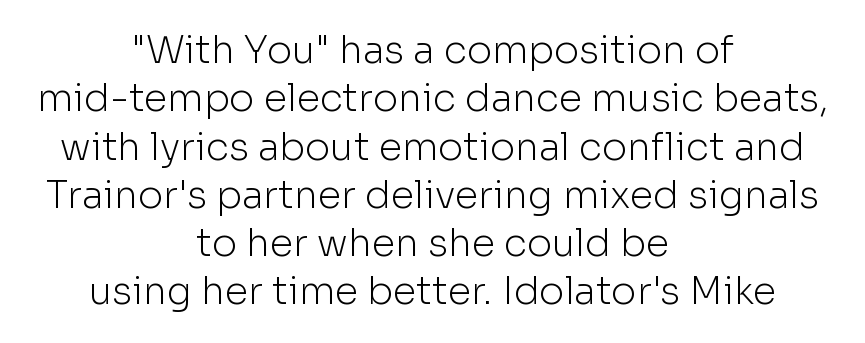
{"serif": "no", "italic": "no", "bold": "no", "weight": "light", "width": "normal", "stroke_contrast": "low", "x_height": "medium", "monospaced": "no", "underline": "no", "align": "center", "line_spacing": "normal", "line_spacing_ratio": 1.27, "letter_spacing": "normal", "letter_spacing_em": 0.0, "glyph_px": 38}
